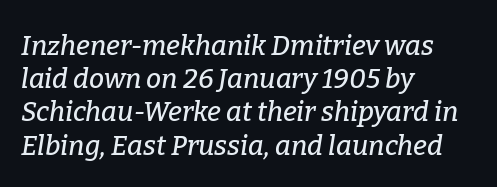
Q: Is the text italic (slanted)? A: Yes, it leans right by about 9 degrees.
Q: Is the text underlined? A: No.
Q: How is the paragraph aligned? A: Left-aligned.
Q: Is the spacing between letters normal or unusually wide? A: Normal.
